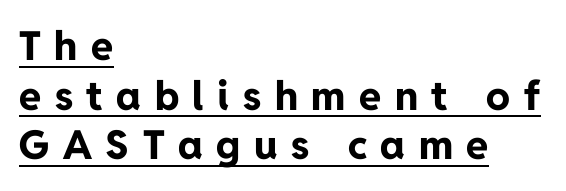
Q: Is the text bold? A: Yes.
Q: Is the text italic (slanted)? A: No, it is upright.
Q: Is the typeface a serif or a sans-serif typeface? A: Sans-serif.
Q: Is the text underlined? A: Yes.
Q: How is the paragraph aligned? A: Left-aligned.
Q: Is the spacing between letters normal or unusually wide? A: Unusually wide.
Q: Width (condensed, normal, or wide)? A: Normal.
Q: Stroke contrast? A: Low.
Q: x-height? A: Medium.
Q: Monospaced? A: No.
